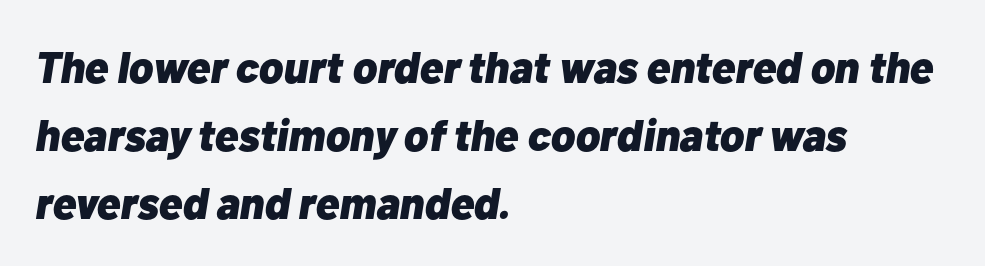
{"italic": "yes", "lean": "right", "slant_degrees": 10, "bold": "yes", "weight": "heavy", "width": "normal", "stroke_contrast": "low", "x_height": "medium", "monospaced": "no", "underline": "no", "align": "left", "line_spacing": "normal", "line_spacing_ratio": 1.55, "letter_spacing": "normal", "letter_spacing_em": 0.0, "glyph_px": 44}
